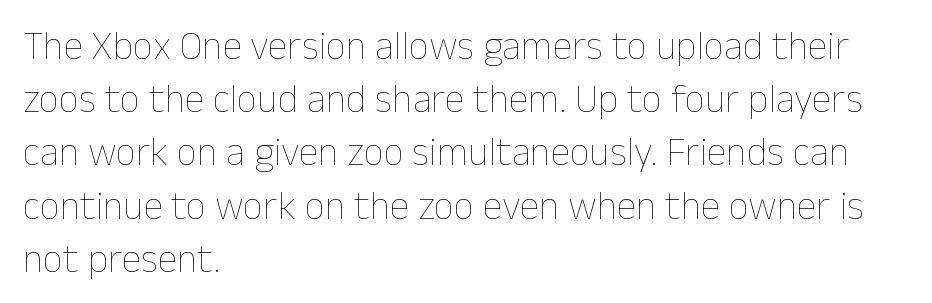
{"italic": "no", "bold": "no", "weight": "thin", "width": "normal", "stroke_contrast": "low", "x_height": "medium", "monospaced": "no", "underline": "no", "align": "left", "line_spacing": "normal", "line_spacing_ratio": 1.33, "letter_spacing": "normal", "letter_spacing_em": 0.0, "glyph_px": 40}
